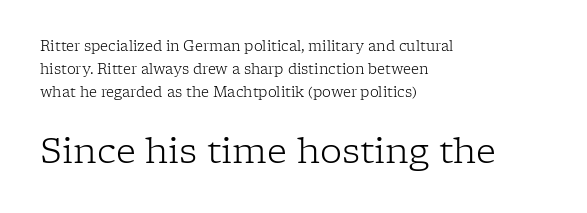
The image shows 35 px light serif type, upright; set left-aligned, normal line spacing (1.63x), normal letter spacing, not underlined; the second (bottom) block is 2.5x larger; low stroke contrast and a medium x-height.
